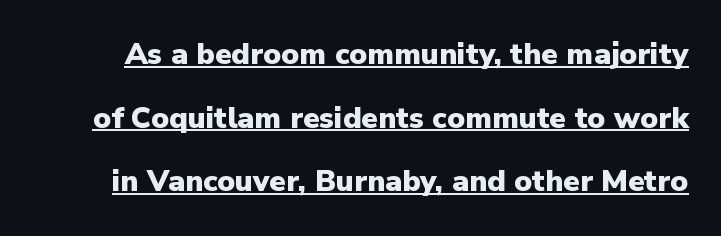
{"serif": "no", "italic": "no", "bold": "yes", "weight": "heavy", "width": "normal", "stroke_contrast": "low", "x_height": "medium", "monospaced": "no", "underline": "yes", "line_spacing": "loose", "line_spacing_ratio": 2.12, "letter_spacing": "normal", "letter_spacing_em": 0.0, "glyph_px": 30}
